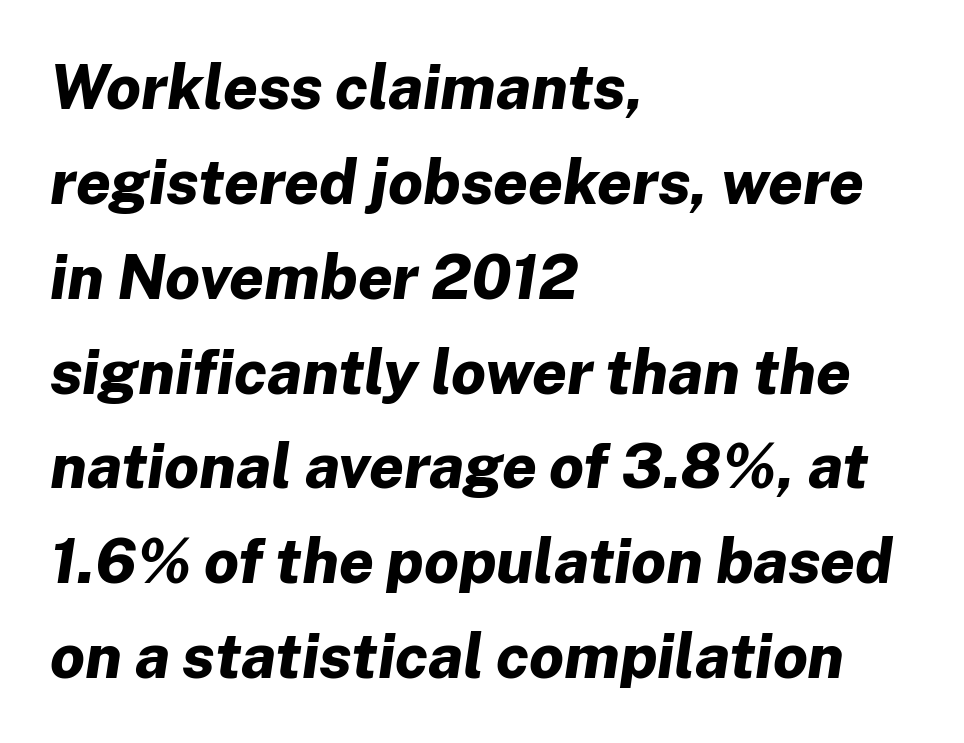
{"italic": "yes", "lean": "right", "slant_degrees": 8, "bold": "yes", "weight": "bold", "width": "normal", "stroke_contrast": "low", "x_height": "medium", "monospaced": "no", "underline": "no", "align": "left", "line_spacing": "normal", "line_spacing_ratio": 1.53, "letter_spacing": "normal", "letter_spacing_em": 0.0, "glyph_px": 62}
